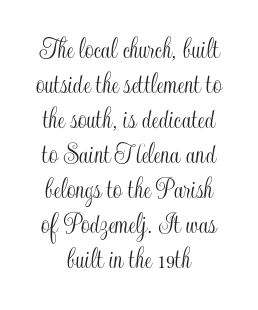
The image shows 31 px condensed type; set centered, tight line spacing (1.13x), normal letter spacing, not underlined; a small x-height.
